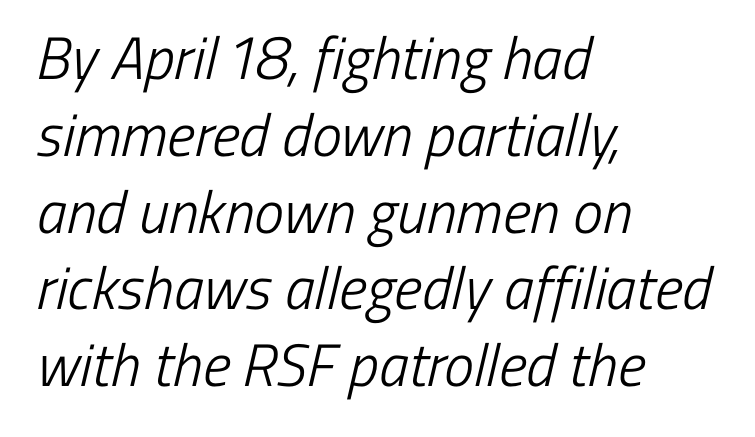
These lines keep a tight, regular rhythm from letter to letter. Does the type have serifs? No, each stem ends abruptly. Layout note: lines flush left. Heft: none added — not bold. Successive baselines arrive at the customary interval. These lines are rendered in a variable-pitch font.
